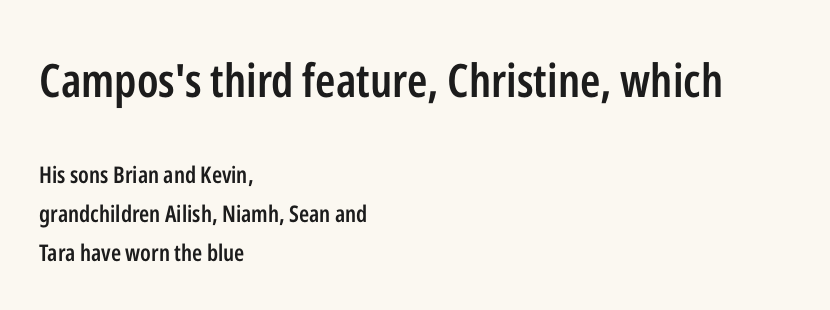
{"serif": "no", "italic": "no", "bold": "semi", "weight": "semibold", "width": "condensed", "stroke_contrast": "low", "x_height": "medium", "monospaced": "no", "underline": "no", "align": "left", "line_spacing": "normal", "line_spacing_ratio": 1.7, "letter_spacing": "normal", "letter_spacing_em": 0.0, "larger_block": "first", "size_ratio": 2.0, "glyph_px": 46}
